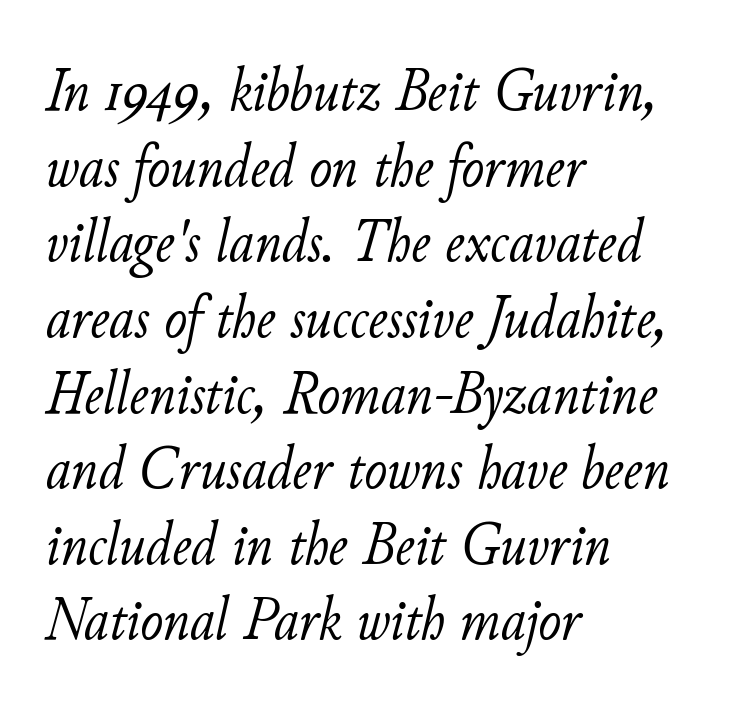
The image shows 61 px light type, italic (leaning right); set left-aligned, line spacing 1.24x, normal letter spacing, not underlined; low stroke contrast and a small x-height.
